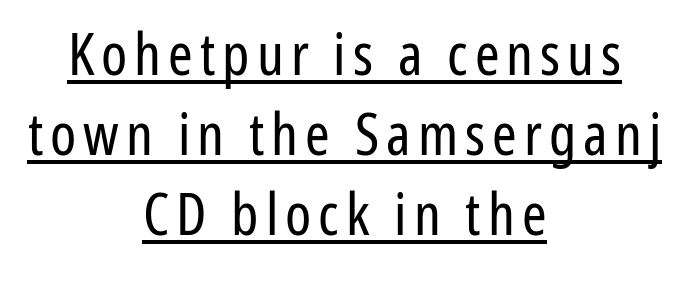
The image shows 59 px regular-weight, condensed sans-serif type, upright; set centered, normal line spacing (1.36x), underlined; low stroke contrast and a medium x-height.
